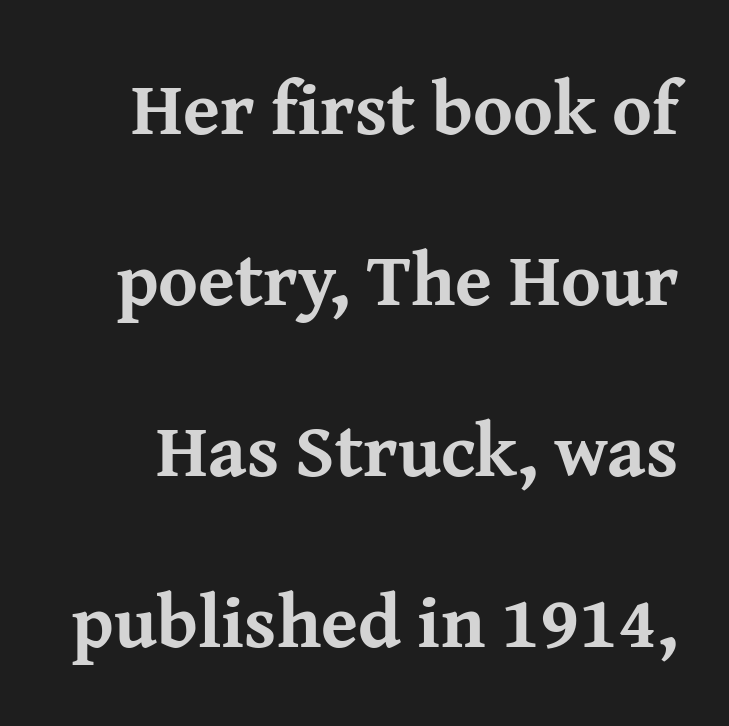
You can tell it's not italic because the verticals are truly vertical. To sum up the face: it has serifs. Is the type bold? Yes — the strokes are clearly thick and heavy. Letter spacing: default. A typesetter would call this leading open, well beyond the default.
